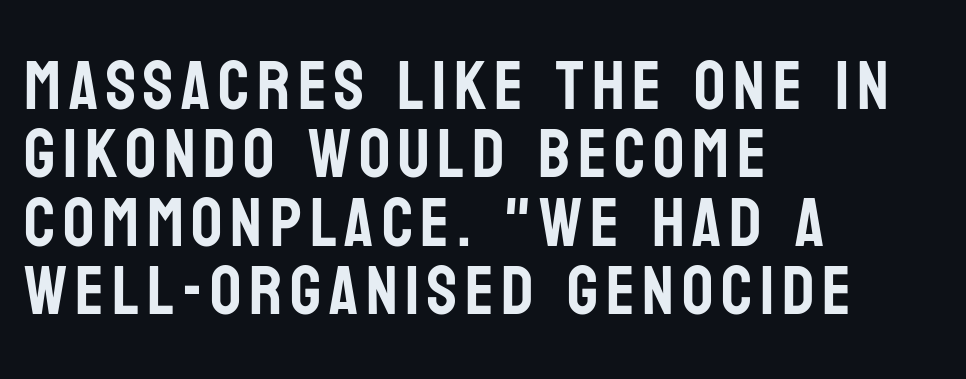
Q: Is the text italic (slanted)? A: No, it is upright.
Q: Is the typeface a serif or a sans-serif typeface? A: Sans-serif.
Q: Is the text underlined? A: No.
Q: How is the paragraph aligned? A: Left-aligned.
Q: Is the spacing between lines tight, normal or loose? A: Tight.
Q: Width (condensed, normal, or wide)? A: Condensed.
Q: Stroke contrast? A: Low.
Q: x-height? A: Large.
Q: Monospaced? A: No.
